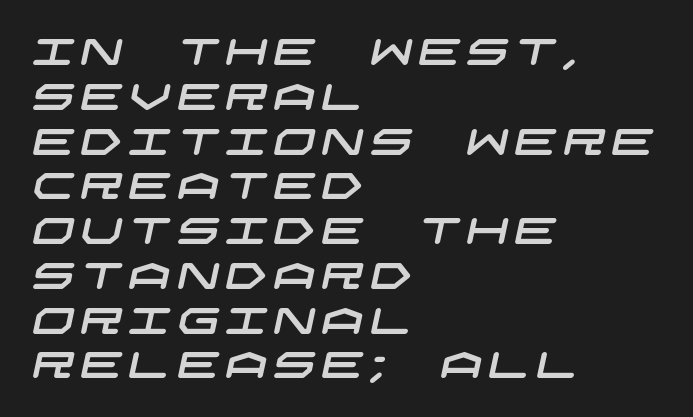
The type family on display is of the sans-serif kind. Lines of text with bare space underneath. The typesetter chose a ragged-right arrangement here.
